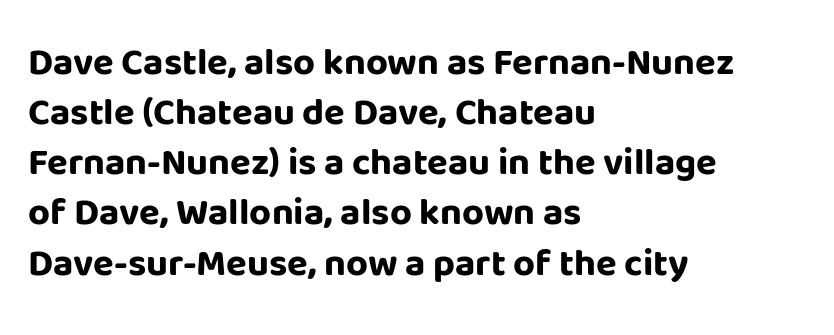
{"serif": "no", "italic": "no", "bold": "yes", "weight": "bold", "width": "normal", "stroke_contrast": "low", "x_height": "large", "monospaced": "no", "underline": "no", "align": "left", "line_spacing": "normal", "line_spacing_ratio": 1.32, "letter_spacing": "normal", "letter_spacing_em": 0.0, "glyph_px": 38}
